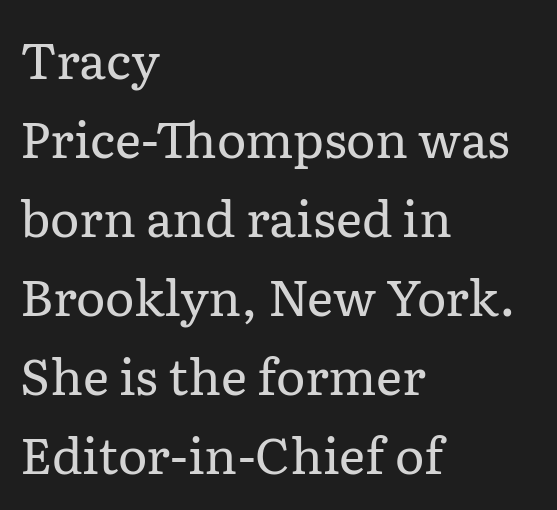
Q: Is the text bold? A: No.
Q: Is the text italic (slanted)? A: No, it is upright.
Q: Is the typeface a serif or a sans-serif typeface? A: Serif.
Q: Is the text underlined? A: No.
Q: How is the paragraph aligned? A: Left-aligned.
Q: Is the spacing between letters normal or unusually wide? A: Normal.
Q: Is the spacing between lines tight, normal or loose? A: Normal.
Q: Width (condensed, normal, or wide)? A: Normal.
Q: Stroke contrast? A: Low.
Q: x-height? A: Medium.
Q: Monospaced? A: No.
